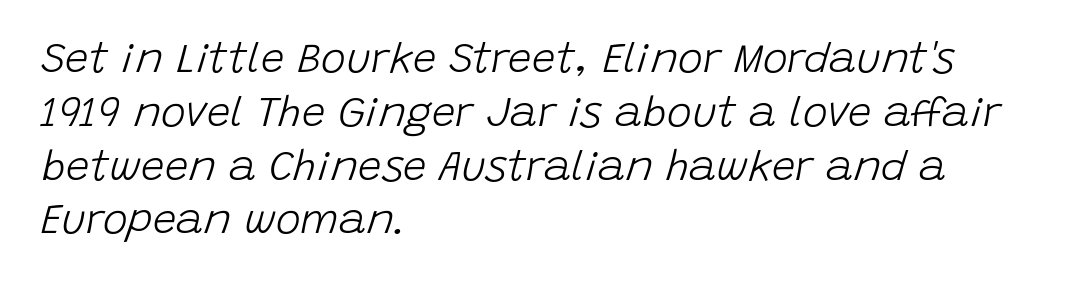
{"italic": "yes", "lean": "right", "slant_degrees": 15, "bold": "no", "weight": "light", "width": "normal", "stroke_contrast": "low", "x_height": "large", "monospaced": "no", "underline": "no", "align": "left", "line_spacing": "normal", "line_spacing_ratio": 1.28, "letter_spacing": "normal", "letter_spacing_em": 0.0, "glyph_px": 42}
